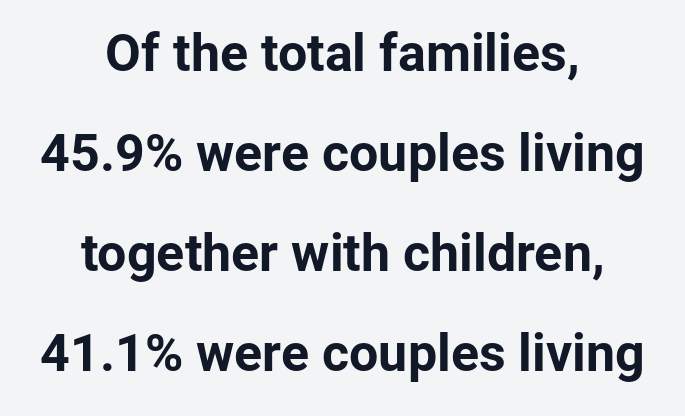
The rag falls on both sides of this text block equally. Between one letter and the next there's only the usual sliver of space. Honestly, there is no underline to notice here at all. You could fit nearly another row in the gap between these rows.
